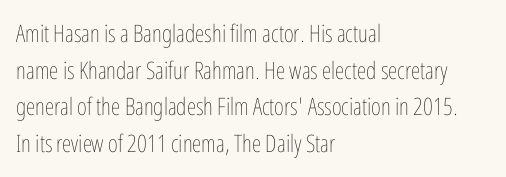
Standard letterfit; no display-style spreading of the glyphs. No chunkiness to these letters — they're not bold. This is roman type, the default non-slanted kind. Does the copy run flush right? No — it runs flush left.
